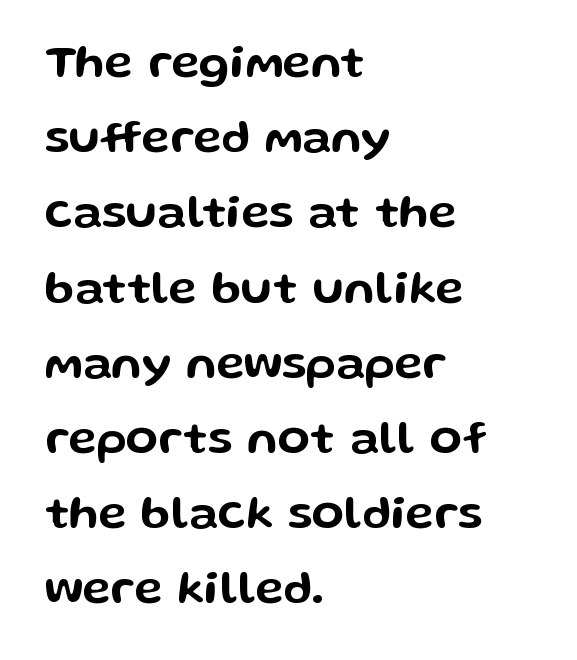
Q: Is the text italic (slanted)? A: No, it is upright.
Q: Is the typeface a serif or a sans-serif typeface? A: Sans-serif.
Q: Is the text underlined? A: No.
Q: How is the paragraph aligned? A: Left-aligned.
Q: Is the spacing between letters normal or unusually wide? A: Normal.
Q: Is the spacing between lines tight, normal or loose? A: Normal.
Q: Width (condensed, normal, or wide)? A: Wide.
Q: Stroke contrast? A: Low.
Q: x-height? A: Medium.
Q: Monospaced? A: No.
